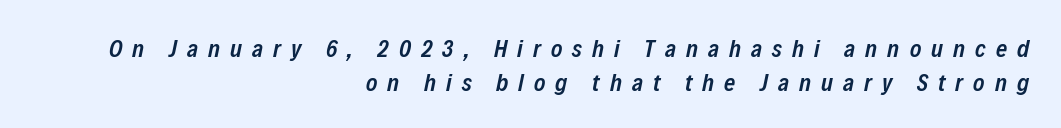
{"italic": "yes", "lean": "right", "slant_degrees": 12, "bold": "semi", "underline": "no", "align": "right", "line_spacing": "normal", "line_spacing_ratio": 1.41, "letter_spacing": "wide", "letter_spacing_em": 0.42, "glyph_px": 24}
